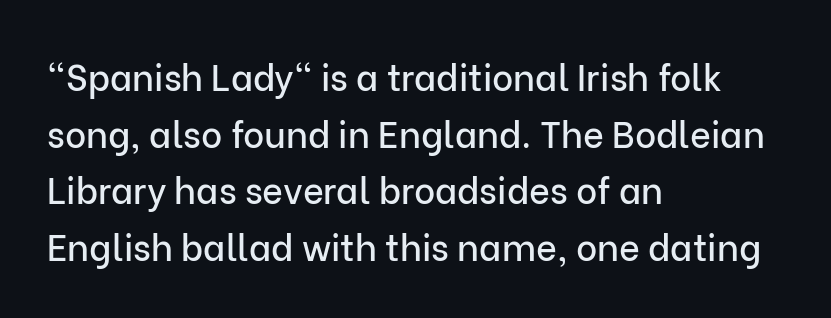
Q: Is the text italic (slanted)? A: No, it is upright.
Q: Is the typeface a serif or a sans-serif typeface? A: Sans-serif.
Q: Is the text underlined? A: No.
Q: How is the paragraph aligned? A: Left-aligned.
Q: Is the spacing between letters normal or unusually wide? A: Normal.
Q: Is the spacing between lines tight, normal or loose? A: Normal.
Q: Width (condensed, normal, or wide)? A: Normal.
Q: Stroke contrast? A: Low.
Q: x-height? A: Medium.
Q: Monospaced? A: No.
